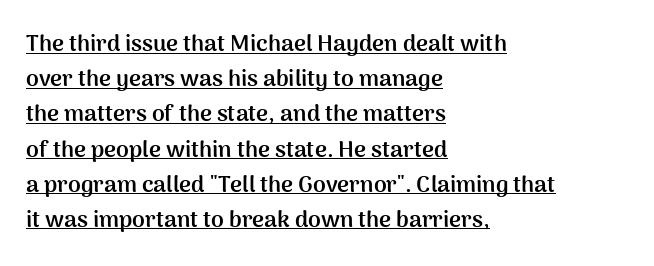
{"italic": "no", "bold": "yes", "underline": "yes", "align": "left", "line_spacing": "normal", "line_spacing_ratio": 1.53, "letter_spacing": "normal", "letter_spacing_em": 0.0, "glyph_px": 23}
